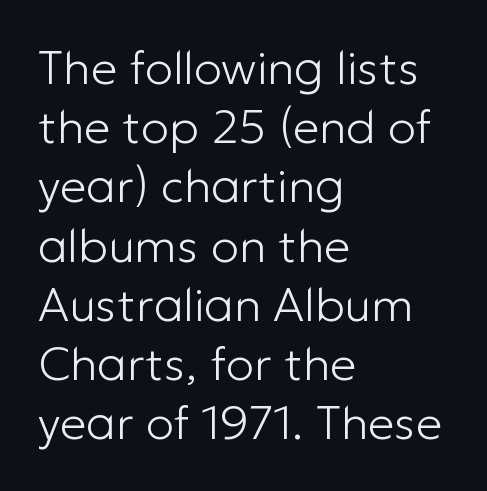
The image shows 47 px light sans-serif type, upright; set left-aligned, normal line spacing (1.26x), normal letter spacing, not underlined; low stroke contrast and a medium x-height.
